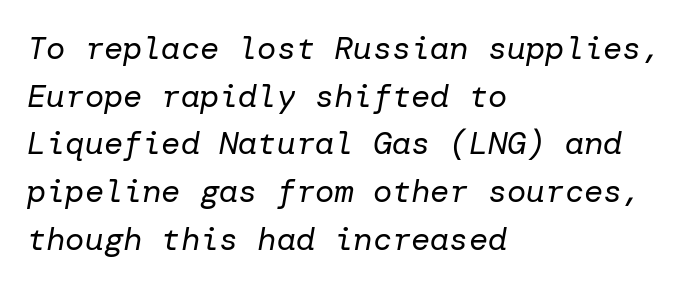
Q: Is the text bold? A: No.
Q: Is the text italic (slanted)? A: Yes, it leans right by about 10 degrees.
Q: Is the text underlined? A: No.
Q: How is the paragraph aligned? A: Left-aligned.
Q: Is the spacing between letters normal or unusually wide? A: Normal.
Q: Is the spacing between lines tight, normal or loose? A: Normal.
Q: Width (condensed, normal, or wide)? A: Normal.
Q: Stroke contrast? A: Low.
Q: x-height? A: Medium.
